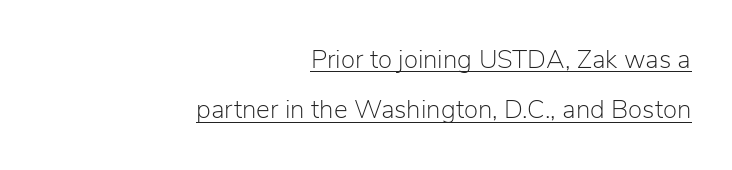
The image shows 26 px text type, upright; set right-aligned, loose line spacing (1.94x), normal letter spacing, underlined.
